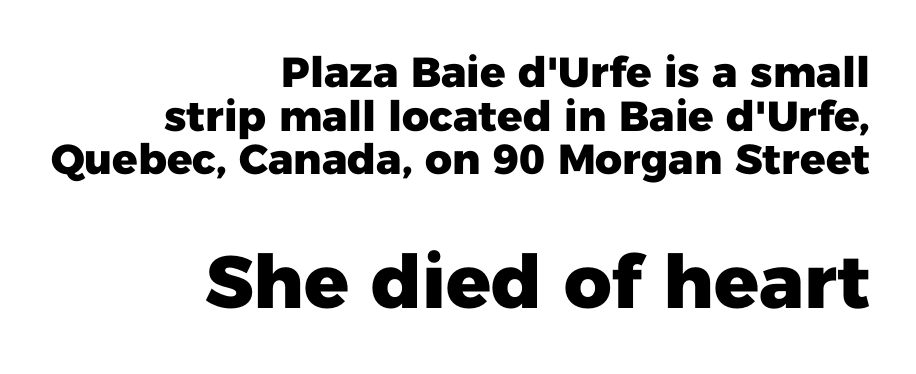
{"serif": "no", "italic": "no", "bold": "yes", "weight": "heavy", "width": "normal", "stroke_contrast": "low", "x_height": "medium", "monospaced": "no", "underline": "no", "align": "right", "line_spacing": "tight", "line_spacing_ratio": 1.04, "letter_spacing": "normal", "letter_spacing_em": 0.0, "larger_block": "second", "size_ratio": 1.76, "glyph_px": 74}
